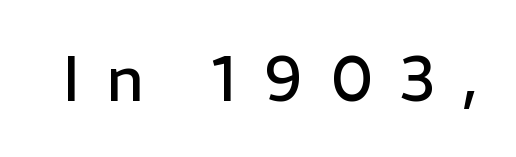
The type family on display is of the sans-serif kind. Does extra space separate the letters? Yes, quite a lot of it. Check under the words: just untouched page. Upright lettering throughout.
